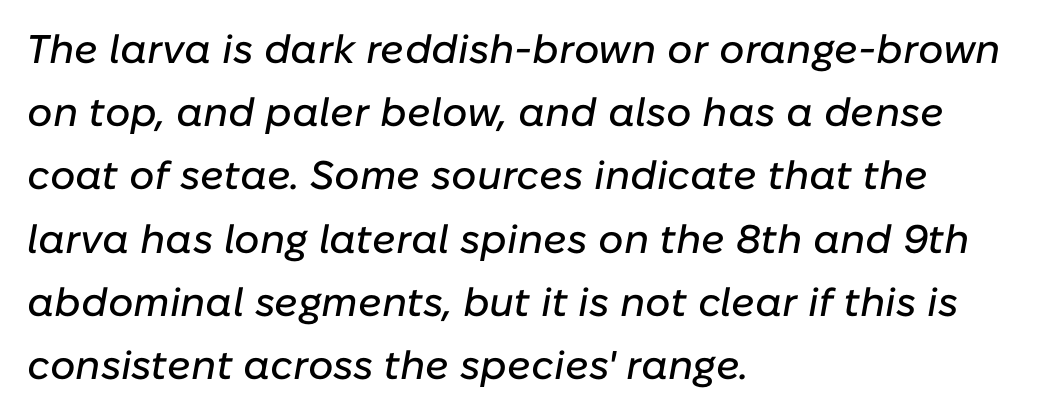
{"italic": "yes", "lean": "right", "slant_degrees": 10, "width": "normal", "stroke_contrast": "low", "x_height": "medium", "monospaced": "no", "underline": "no", "align": "left", "line_spacing": "normal", "line_spacing_ratio": 1.58, "letter_spacing": "normal", "letter_spacing_em": 0.0, "glyph_px": 40}
